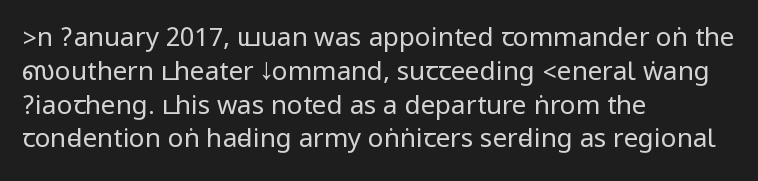
{"italic": "no", "bold": "no", "underline": "no", "align": "left", "line_spacing": "normal", "line_spacing_ratio": 1.3, "letter_spacing": "normal", "letter_spacing_em": 0.0, "glyph_px": 26}
